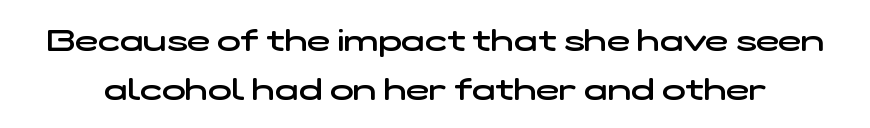
Stems and bowls a touch heavier than normal — semibold. Descender tails drop into unmarked territory. The designer left line spacing at the default. Is this a fixed-width face? No — the glyphs have proportional, varying widths. Characters follow at the spacing the type designer built in. To sum up the face: it is a sans, with no serifs.
